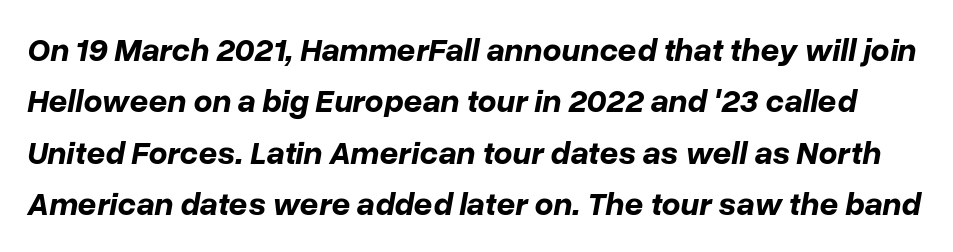
Q: Is the text bold? A: Yes.
Q: Is the text italic (slanted)? A: Yes, it leans right by about 10 degrees.
Q: Is the text underlined? A: No.
Q: Is the spacing between letters normal or unusually wide? A: Normal.
Q: Is the spacing between lines tight, normal or loose? A: Normal.
Q: Width (condensed, normal, or wide)? A: Normal.
Q: Stroke contrast? A: Low.
Q: x-height? A: Medium.
Q: Monospaced? A: No.
